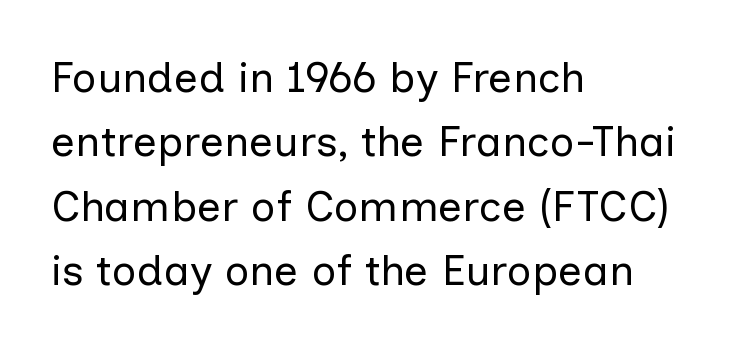
No italicization has been applied; the sample stays upright. Any mark beneath the type? The region is blank. Glyph-to-glyph distance matches everyday printed text. Does the copy run flush right? No — it runs flush left. A sans-serif font was chosen for this passage. This sample has the flowing, uneven cadence of proportional lettering.
